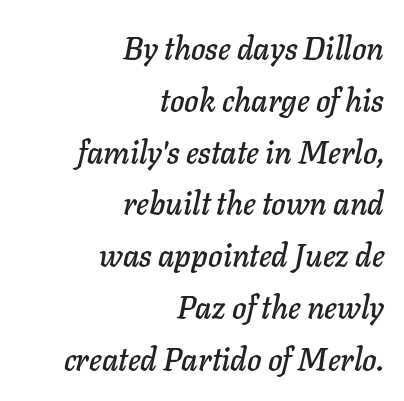
Q: Is the text italic (slanted)? A: Yes, it leans right by about 11 degrees.
Q: Is the text underlined? A: No.
Q: How is the paragraph aligned? A: Right-aligned.
Q: Is the spacing between letters normal or unusually wide? A: Normal.
Q: Is the spacing between lines tight, normal or loose? A: Normal.
Q: Width (condensed, normal, or wide)? A: Normal.
Q: Stroke contrast? A: Low.
Q: x-height? A: Medium.
Q: Monospaced? A: No.
